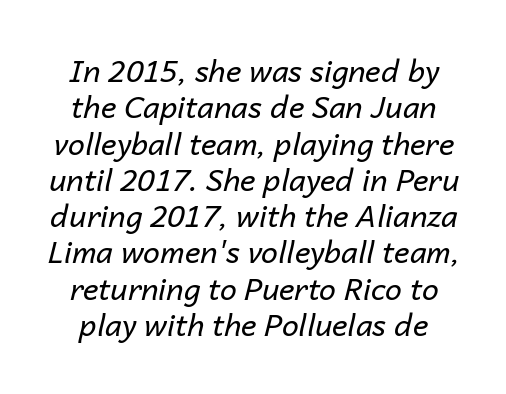
Q: Is the text bold? A: No.
Q: Is the text italic (slanted)? A: Yes, it leans right by about 14 degrees.
Q: Is the text underlined? A: No.
Q: Is the spacing between letters normal or unusually wide? A: Normal.
Q: Width (condensed, normal, or wide)? A: Normal.
Q: Stroke contrast? A: Low.
Q: x-height? A: Medium.
Q: Monospaced? A: No.
